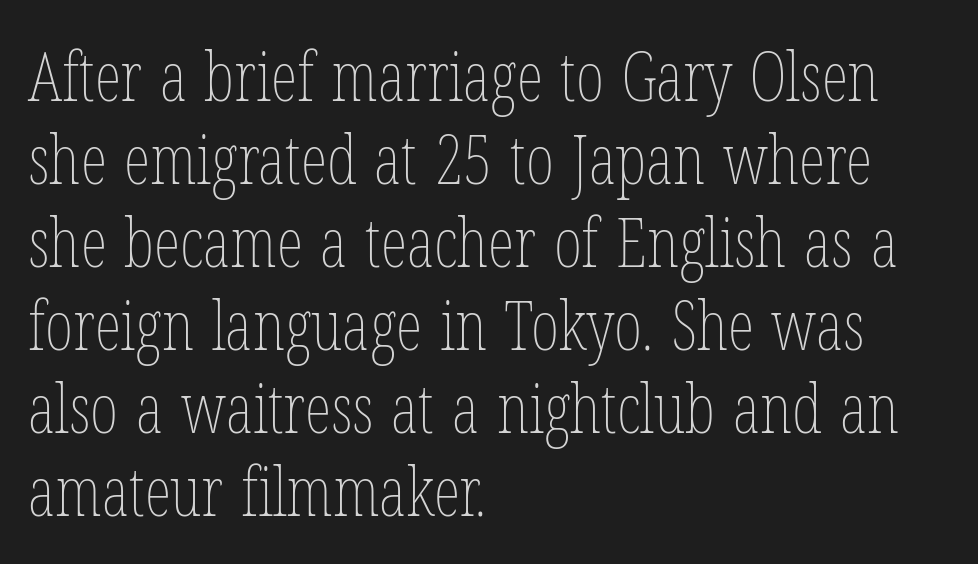
Q: Is the text bold? A: No.
Q: Is the text italic (slanted)? A: No, it is upright.
Q: Is the text underlined? A: No.
Q: How is the paragraph aligned? A: Left-aligned.
Q: Is the spacing between letters normal or unusually wide? A: Normal.
Q: Width (condensed, normal, or wide)? A: Condensed.
Q: Stroke contrast? A: Low.
Q: x-height? A: Medium.
Q: Monospaced? A: No.
